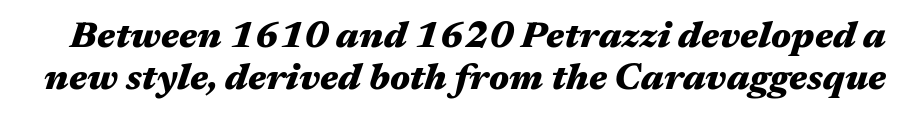
The image shows 37 px heavy, wide type, italic (leaning right); set tight line spacing (1.14x), normal letter spacing, not underlined; medium stroke contrast and a medium x-height.
